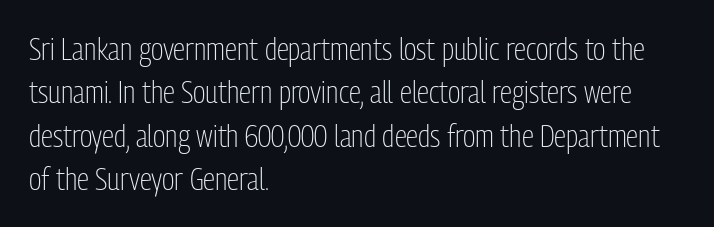
{"serif": "no", "italic": "no", "bold": "no", "weight": "light", "width": "condensed", "stroke_contrast": "low", "x_height": "medium", "monospaced": "no", "underline": "no", "align": "left", "line_spacing": "normal", "line_spacing_ratio": 1.4, "letter_spacing": "normal", "letter_spacing_em": 0.0, "glyph_px": 31}
